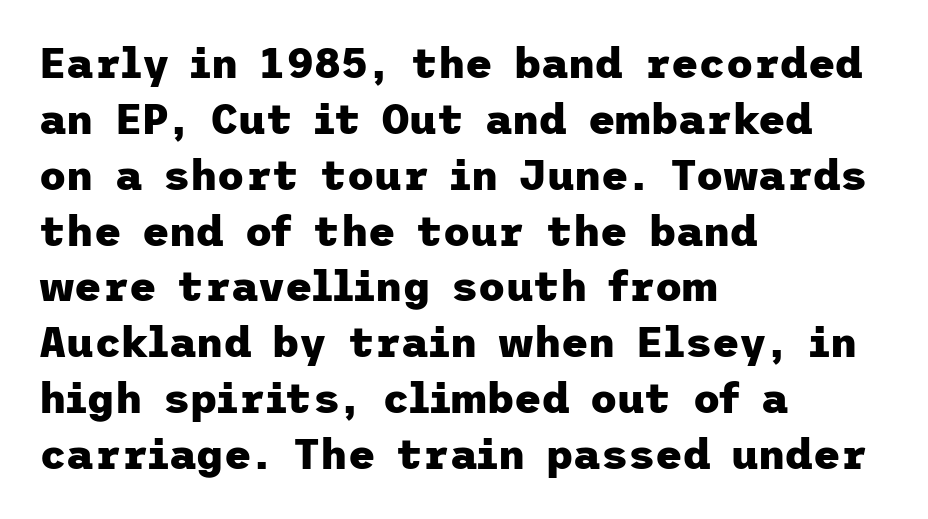
Q: Is the text bold? A: Yes.
Q: Is the text italic (slanted)? A: No, it is upright.
Q: Is the typeface a serif or a sans-serif typeface? A: Sans-serif.
Q: Is the text underlined? A: No.
Q: How is the paragraph aligned? A: Left-aligned.
Q: Is the spacing between letters normal or unusually wide? A: Normal.
Q: Is the spacing between lines tight, normal or loose? A: Normal.
Q: Width (condensed, normal, or wide)? A: Normal.
Q: Stroke contrast? A: Low.
Q: x-height? A: Medium.
